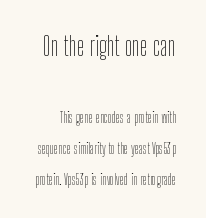
The image shows 26 px text type, upright; set loose line spacing (2.22x), normal letter spacing, not underlined; the first (top) block is 1.86x larger.
